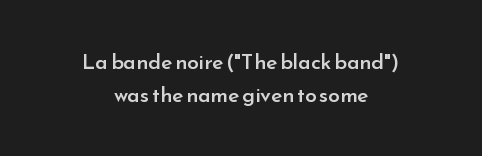
The image shows 21 px text type, upright; set centered, normal line spacing (1.57x), normal letter spacing, not underlined.
